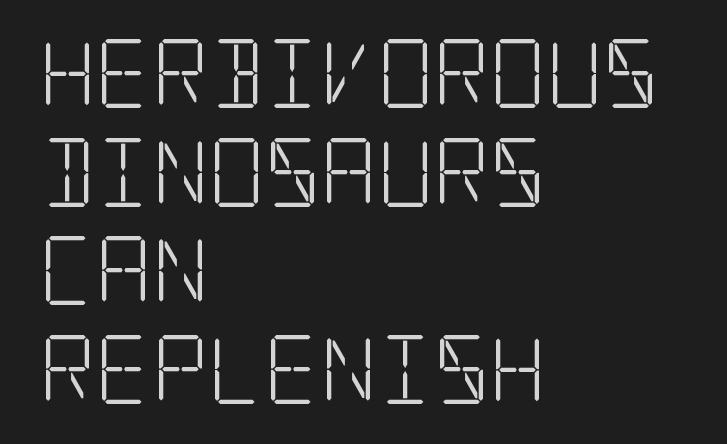
Vertical spacing — default. The font's upright variant was chosen for this text. Every row of glyphs begins at an identical x-position on the left. Unbolded letterforms with no extra heft.
